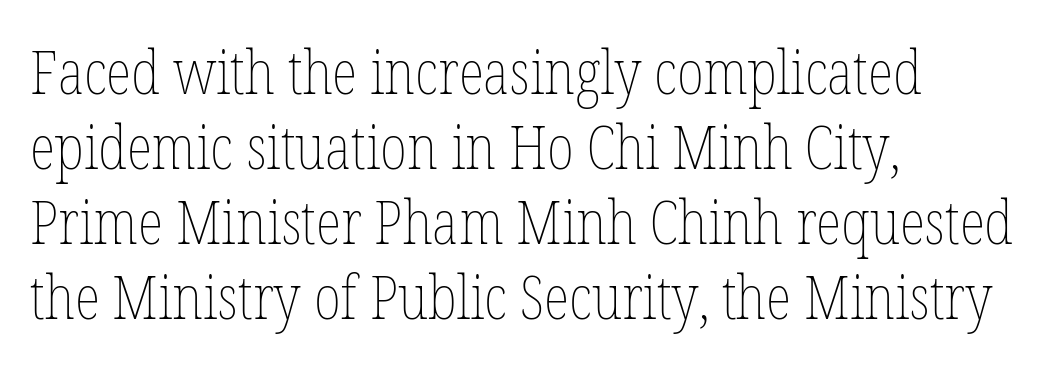
The image shows 60 px thin, condensed type, upright; set left-aligned, normal line spacing (1.25x), normal letter spacing, not underlined; low stroke contrast and a medium x-height.
